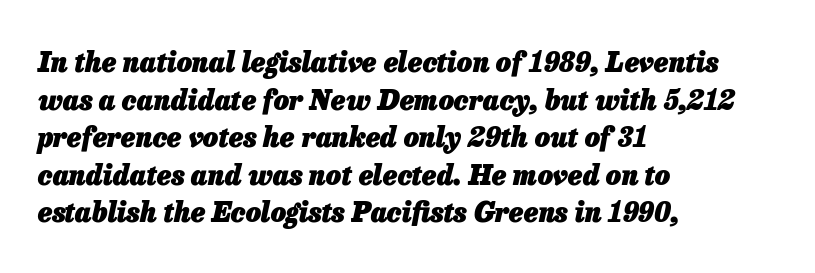
The image shows 27 px bold type, italic (leaning right); set left-aligned, normal line spacing (1.39x), normal letter spacing, not underlined.
